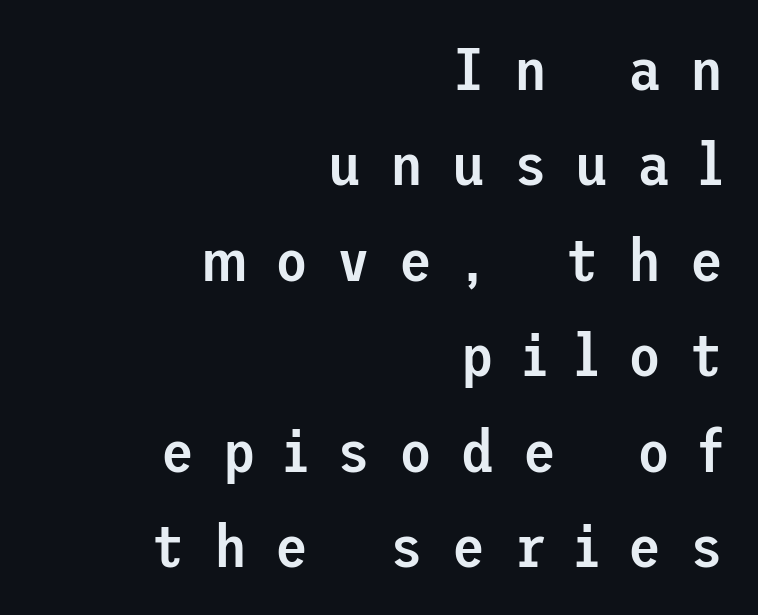
Q: Is the text bold? A: Semi-bold.
Q: Is the text italic (slanted)? A: No, it is upright.
Q: Is the typeface a serif or a sans-serif typeface? A: Sans-serif.
Q: Is the text underlined? A: No.
Q: How is the paragraph aligned? A: Right-aligned.
Q: Is the spacing between letters normal or unusually wide? A: Unusually wide.
Q: Is the spacing between lines tight, normal or loose? A: Normal.
Q: Width (condensed, normal, or wide)? A: Normal.
Q: Stroke contrast? A: Low.
Q: x-height? A: Medium.
